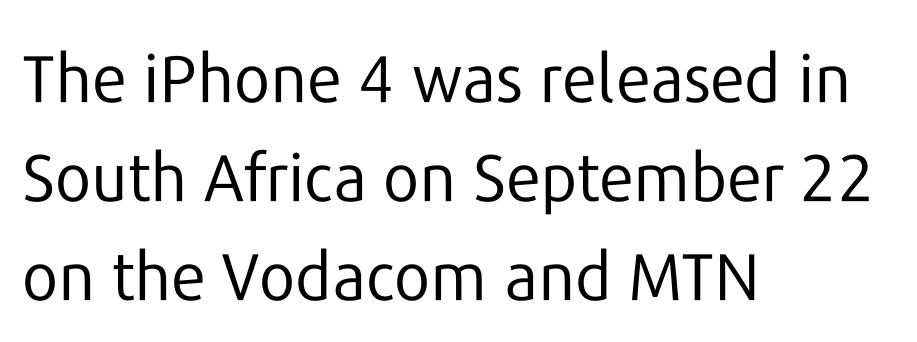
Q: Is the text bold? A: No.
Q: Is the text italic (slanted)? A: No, it is upright.
Q: Is the typeface a serif or a sans-serif typeface? A: Sans-serif.
Q: Is the text underlined? A: No.
Q: How is the paragraph aligned? A: Left-aligned.
Q: Is the spacing between letters normal or unusually wide? A: Normal.
Q: Is the spacing between lines tight, normal or loose? A: Normal.
Q: Width (condensed, normal, or wide)? A: Normal.
Q: Stroke contrast? A: Low.
Q: x-height? A: Medium.
Q: Monospaced? A: No.
